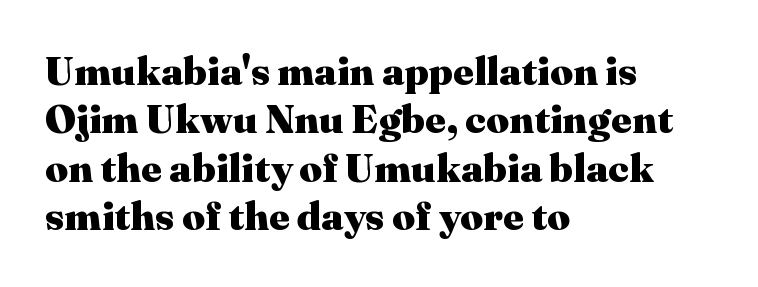
{"serif": "yes", "italic": "no", "bold": "yes", "weight": "heavy", "width": "normal", "stroke_contrast": "medium", "x_height": "medium", "monospaced": "no", "underline": "no", "align": "left", "line_spacing_ratio": 1.21, "letter_spacing": "normal", "letter_spacing_em": 0.0, "glyph_px": 40}
